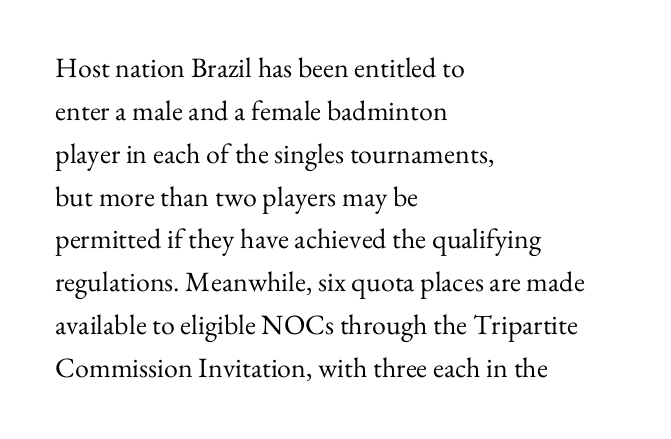
Q: Is the text bold? A: No.
Q: Is the text italic (slanted)? A: No, it is upright.
Q: Is the typeface a serif or a sans-serif typeface? A: Serif.
Q: Is the text underlined? A: No.
Q: How is the paragraph aligned? A: Left-aligned.
Q: Is the spacing between letters normal or unusually wide? A: Normal.
Q: Is the spacing between lines tight, normal or loose? A: Normal.
Q: Width (condensed, normal, or wide)? A: Normal.
Q: Stroke contrast? A: Medium.
Q: x-height? A: Small.
Q: Monospaced? A: No.
